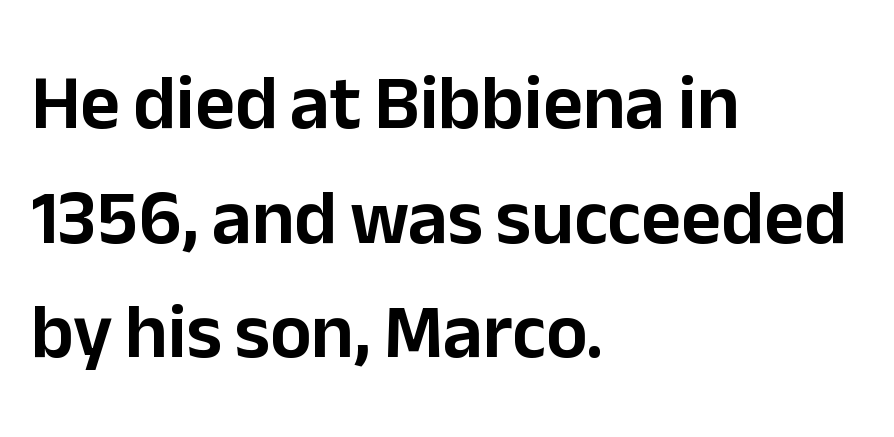
{"serif": "no", "italic": "no", "width": "normal", "stroke_contrast": "low", "x_height": "medium", "monospaced": "no", "underline": "no", "align": "left", "line_spacing": "normal", "line_spacing_ratio": 1.49, "letter_spacing": "normal", "letter_spacing_em": 0.0, "glyph_px": 77}
